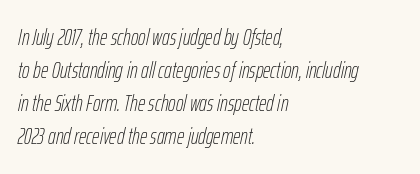
Students, observe: this is what conventionally led text looks like. These glyphs show unthickened strokes, regular width or finer. These lines were composed using italics. One-word summary of the alignment: left.
